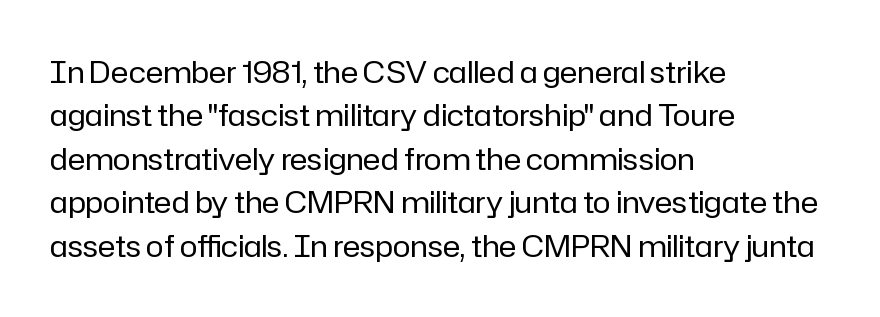
Q: Is the text bold? A: No.
Q: Is the text italic (slanted)? A: No, it is upright.
Q: Is the typeface a serif or a sans-serif typeface? A: Sans-serif.
Q: Is the text underlined? A: No.
Q: How is the paragraph aligned? A: Left-aligned.
Q: Is the spacing between letters normal or unusually wide? A: Normal.
Q: Is the spacing between lines tight, normal or loose? A: Normal.
Q: Width (condensed, normal, or wide)? A: Normal.
Q: Stroke contrast? A: Low.
Q: x-height? A: Medium.
Q: Monospaced? A: No.
